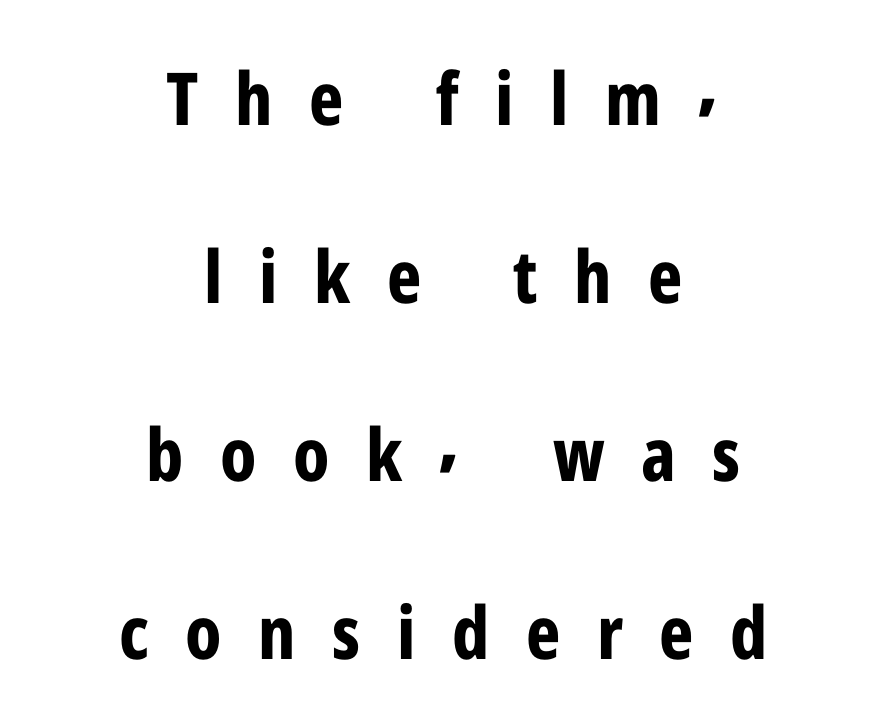
Descenders are the only things crossing below the line. The specimen reads as upright at a glance. Is this a fixed-width face? No — the glyphs have proportional, varying widths. Observe the absence of serifs on each vertical stroke in this sample. Which margin do the lines hug? Neither — every line sits in the middle. This sample trades compactness for vertical openness between lines.
